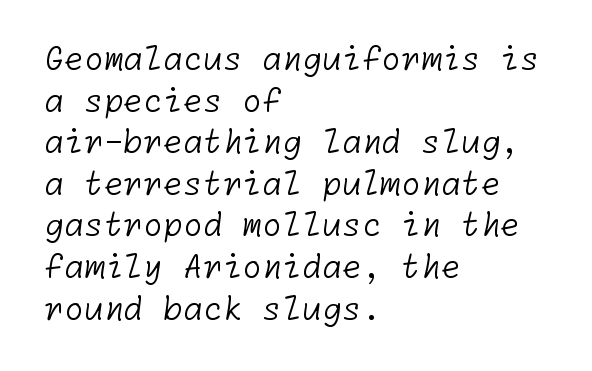
{"serif": "no", "bold": "no", "weight": "light", "width": "normal", "stroke_contrast": "low", "x_height": "medium", "underline": "no", "align": "left", "line_spacing": "normal", "line_spacing_ratio": 1.3, "letter_spacing": "normal", "letter_spacing_em": 0.0, "glyph_px": 32}
